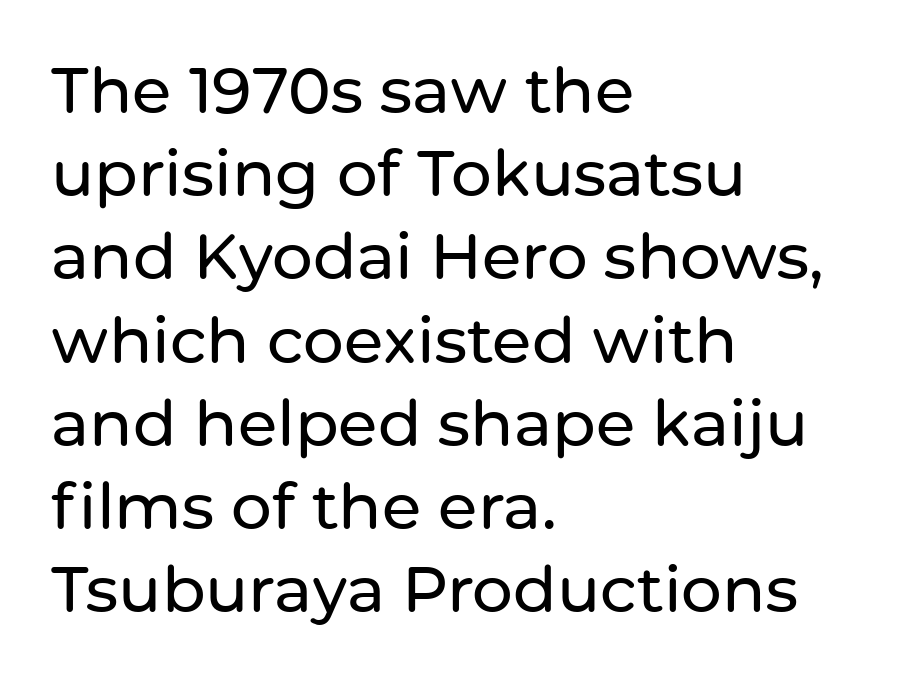
Q: Is the text italic (slanted)? A: No, it is upright.
Q: Is the typeface a serif or a sans-serif typeface? A: Sans-serif.
Q: Is the text underlined? A: No.
Q: How is the paragraph aligned? A: Left-aligned.
Q: Is the spacing between letters normal or unusually wide? A: Normal.
Q: Is the spacing between lines tight, normal or loose? A: Normal.
Q: Width (condensed, normal, or wide)? A: Normal.
Q: Stroke contrast? A: Low.
Q: x-height? A: Medium.
Q: Monospaced? A: No.
